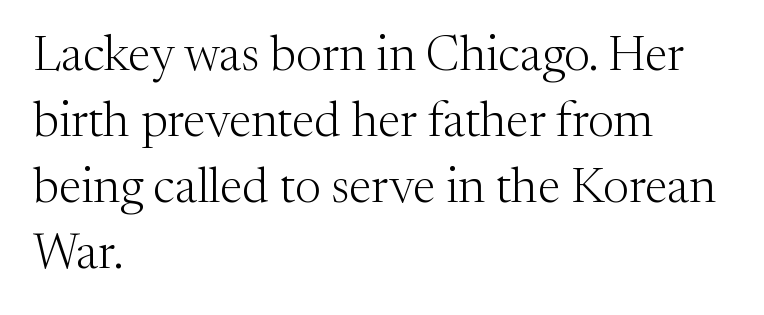
{"serif": "yes", "italic": "no", "bold": "no", "weight": "light", "width": "normal", "stroke_contrast": "medium", "x_height": "medium", "monospaced": "no", "underline": "no", "align": "left", "line_spacing": "normal", "line_spacing_ratio": 1.35, "letter_spacing": "normal", "letter_spacing_em": 0.0, "glyph_px": 49}
